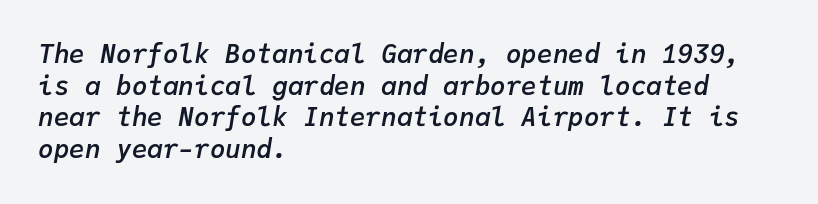
The image shows 26 px text type, italic (leaning right); set left-aligned, line spacing 1.22x, normal letter spacing, not underlined.
